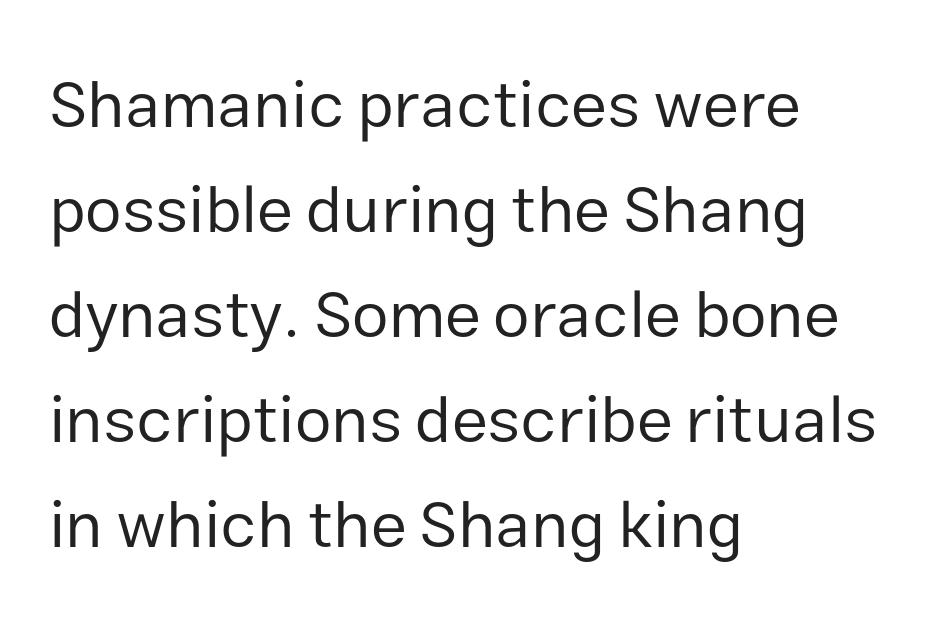
Q: Is the text bold? A: No.
Q: Is the text italic (slanted)? A: No, it is upright.
Q: Is the typeface a serif or a sans-serif typeface? A: Sans-serif.
Q: Is the text underlined? A: No.
Q: How is the paragraph aligned? A: Left-aligned.
Q: Is the spacing between letters normal or unusually wide? A: Normal.
Q: Is the spacing between lines tight, normal or loose? A: Normal.
Q: Width (condensed, normal, or wide)? A: Normal.
Q: Stroke contrast? A: Low.
Q: x-height? A: Medium.
Q: Monospaced? A: No.
